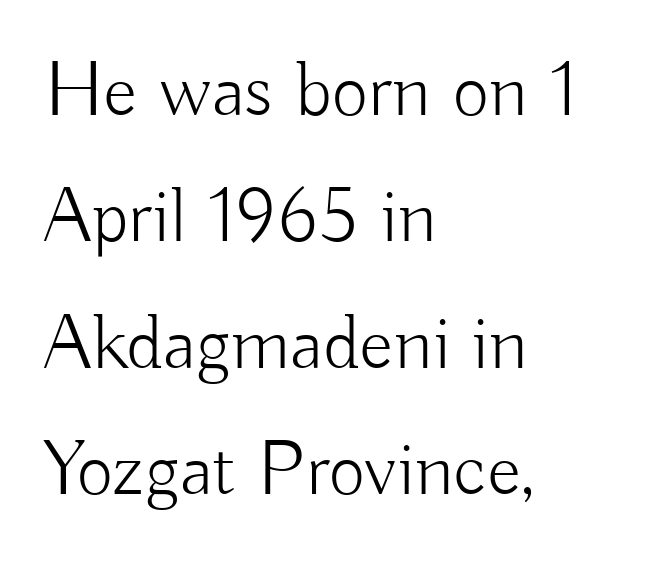
The rendering uses natural spacing where letterforms have individual widths. Every character sits straight up, as roman type does. Descender tails drop into unmarked territory. The text block is weighted toward the left margin, trailing off unevenly rightward. Typographically, this falls in the sans-serif category.
